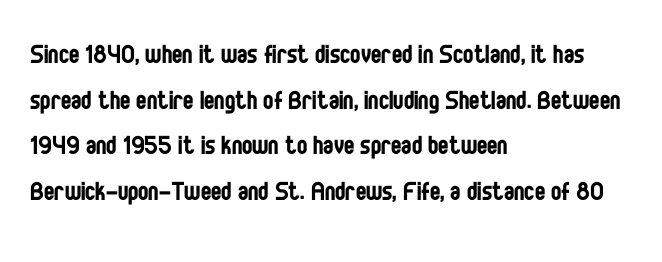
The specimen reads as upright at a glance. A sans-serif font was chosen for this passage. The foot of each line stays bare and open. The strokes are not fattened; the text isn't bold.
